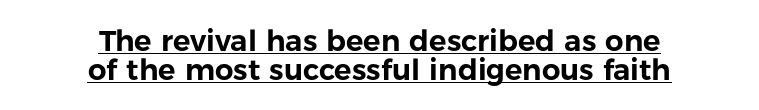
{"serif": "no", "italic": "no", "width": "normal", "stroke_contrast": "low", "x_height": "medium", "monospaced": "no", "underline": "yes", "align": "center", "line_spacing": "tight", "line_spacing_ratio": 0.99, "letter_spacing": "normal", "letter_spacing_em": 0.0, "glyph_px": 29}
